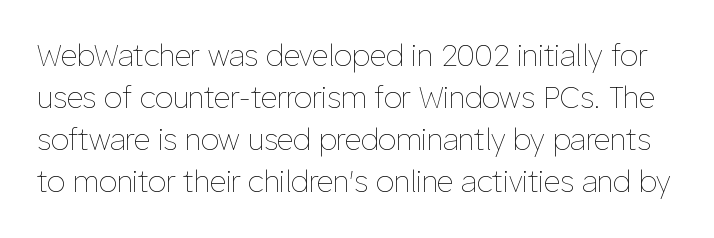
The image shows 29 px thin type, upright; set normal line spacing (1.45x), normal letter spacing, not underlined; low stroke contrast and a medium x-height.
